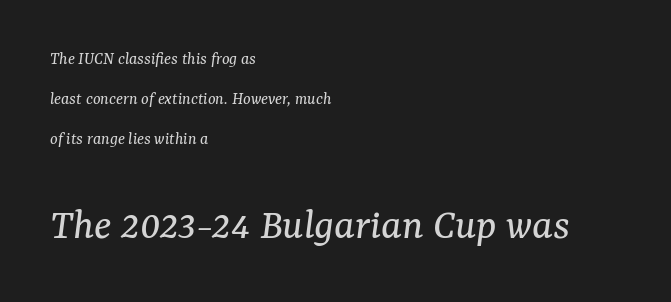
{"serif": "yes", "italic": "yes", "lean": "right", "slant_degrees": 7, "bold": "no", "weight": "regular", "width": "normal", "stroke_contrast": "medium", "x_height": "medium", "monospaced": "no", "underline": "no", "align": "left", "line_spacing": "loose", "line_spacing_ratio": 2.21, "letter_spacing": "normal", "letter_spacing_em": 0.0, "larger_block": "second", "size_ratio": 2.5, "glyph_px": 45}
